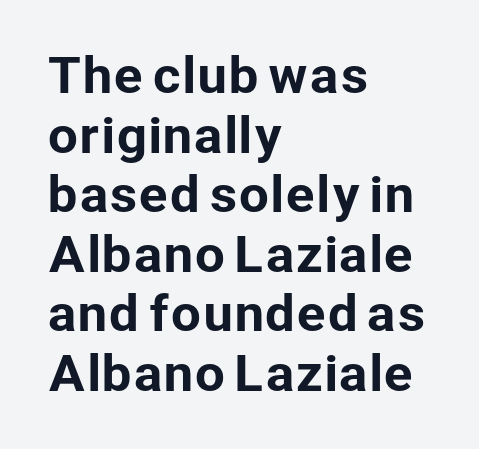
The image shows 48 px sans-serif type, upright; set left-aligned, line spacing 1.24x, normal letter spacing, not underlined; low stroke contrast and a medium x-height.
